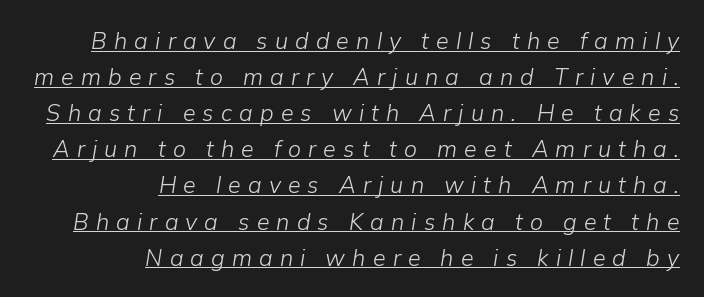
{"italic": "yes", "lean": "right", "slant_degrees": 9, "bold": "no", "underline": "yes", "align": "right", "line_spacing": "normal", "line_spacing_ratio": 1.57, "letter_spacing": "wide", "letter_spacing_em": 0.31, "glyph_px": 23}
